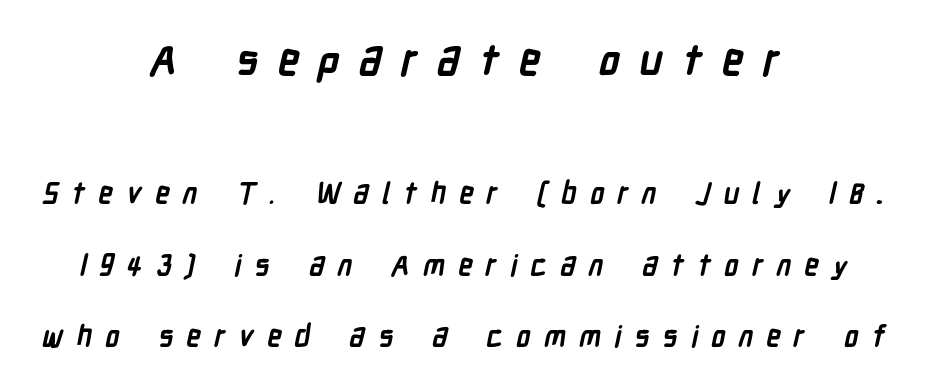
What's the leading like? Stretched, with rows far apart. A centered setting, common on invitations and titles, is used for this passage. Clear beneath every line of the passage. Unlike a traditional serif, this face leaves its strokes unadorned. Size hierarchy here favors the leading block over the trailing one.
